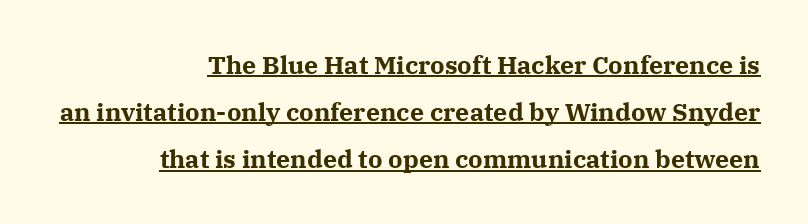
Q: Is the text bold? A: Yes.
Q: Is the text italic (slanted)? A: No, it is upright.
Q: Is the text underlined? A: Yes.
Q: How is the paragraph aligned? A: Right-aligned.
Q: Is the spacing between letters normal or unusually wide? A: Normal.
